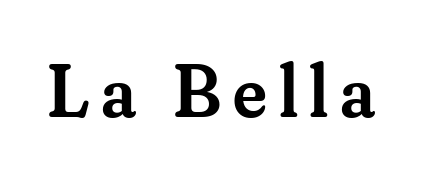
{"serif": "yes", "italic": "no", "bold": "semi", "weight": "semibold", "width": "normal", "stroke_contrast": "medium", "x_height": "small", "monospaced": "no", "underline": "no", "glyph_px": 75}
